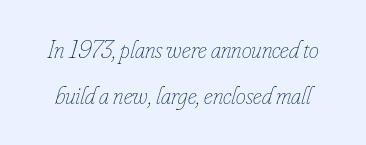
Q: Is the text bold? A: No.
Q: Is the text italic (slanted)? A: Yes, it leans right by about 16 degrees.
Q: Is the text underlined? A: No.
Q: Is the spacing between letters normal or unusually wide? A: Normal.
